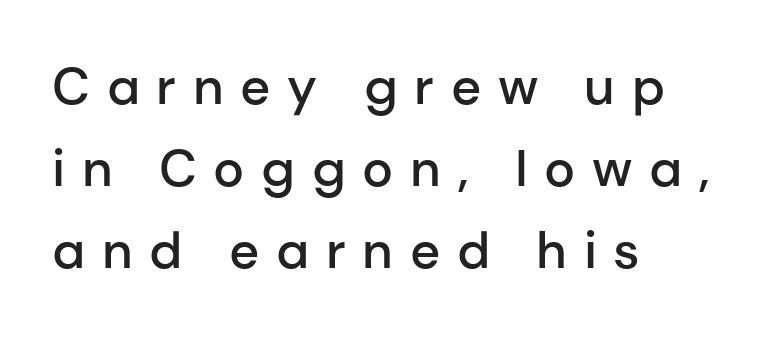
{"serif": "no", "italic": "no", "bold": "semi", "weight": "semibold", "width": "normal", "stroke_contrast": "low", "x_height": "medium", "monospaced": "no", "underline": "no", "align": "left", "line_spacing": "normal", "line_spacing_ratio": 1.58, "letter_spacing": "wide", "letter_spacing_em": 0.32, "glyph_px": 52}
